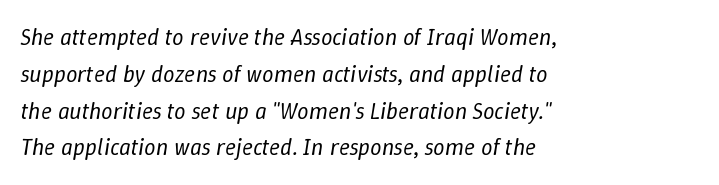
Glyph-to-glyph distance matches everyday printed text. The space directly below the letters is spotless. The paragraph has a hard left edge and a soft right edge. There's an unmistakable incline to the writing here.
